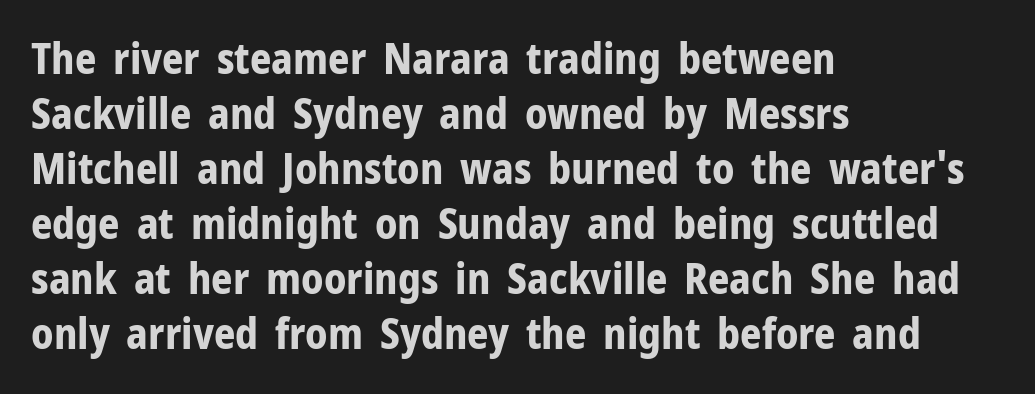
The image shows 42 px bold sans-serif type, upright; set left-aligned, normal line spacing (1.31x), normal letter spacing, not underlined; low stroke contrast and a medium x-height.
